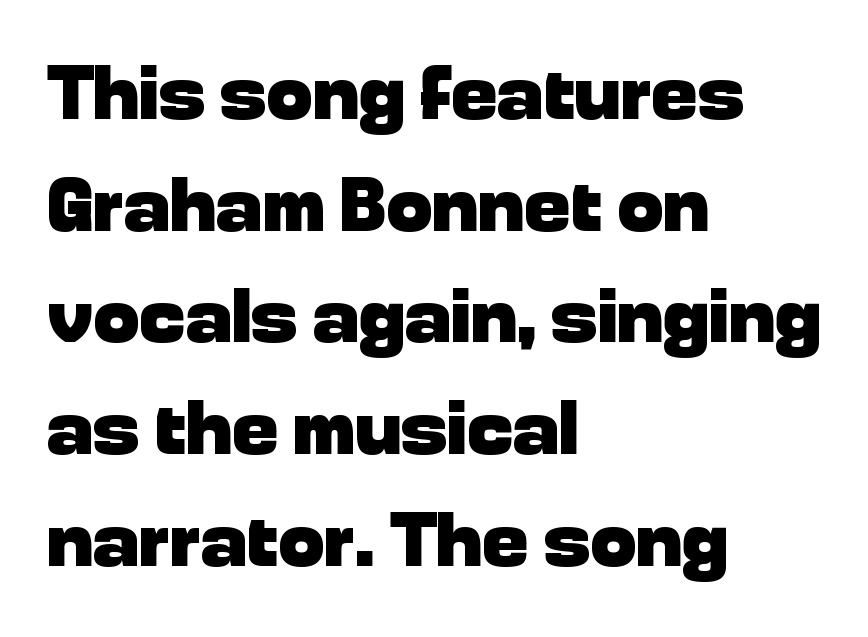
Q: Is the text bold? A: Yes.
Q: Is the text italic (slanted)? A: No, it is upright.
Q: Is the typeface a serif or a sans-serif typeface? A: Sans-serif.
Q: Is the text underlined? A: No.
Q: How is the paragraph aligned? A: Left-aligned.
Q: Is the spacing between letters normal or unusually wide? A: Normal.
Q: Is the spacing between lines tight, normal or loose? A: Normal.
Q: Width (condensed, normal, or wide)? A: Normal.
Q: Stroke contrast? A: Low.
Q: x-height? A: Medium.
Q: Monospaced? A: No.
